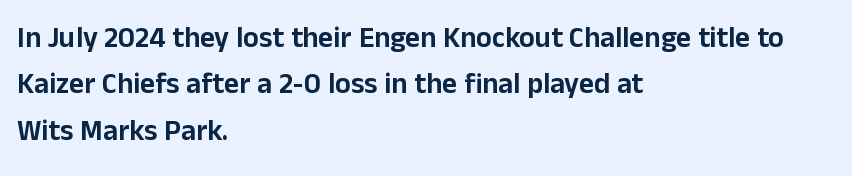
Q: Is the text italic (slanted)? A: No, it is upright.
Q: Is the typeface a serif or a sans-serif typeface? A: Sans-serif.
Q: Is the text underlined? A: No.
Q: How is the paragraph aligned? A: Left-aligned.
Q: Is the spacing between letters normal or unusually wide? A: Normal.
Q: Is the spacing between lines tight, normal or loose? A: Normal.
Q: Width (condensed, normal, or wide)? A: Normal.
Q: Stroke contrast? A: Low.
Q: x-height? A: Medium.
Q: Monospaced? A: No.
